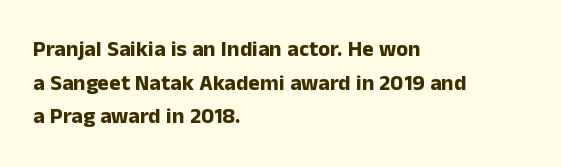
This sample is left-justified, so line endings fall wherever the words run out. Ascenders rise straight up at ninety degrees. Notice how descenders clear the ascenders below comfortably — that's standard leading. Is the type bold? Yes — the strokes are clearly thick and heavy.
